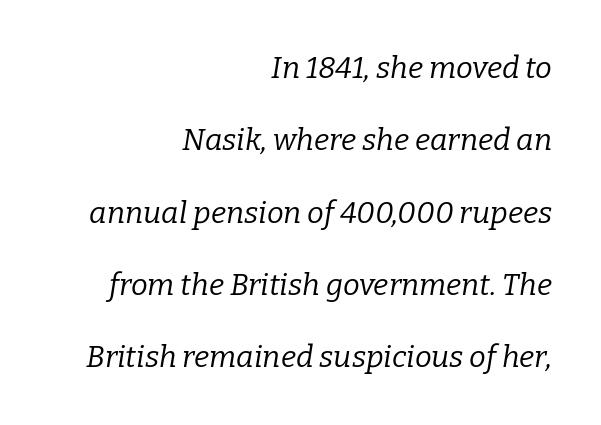
Q: Is the text bold? A: No.
Q: Is the text italic (slanted)? A: Yes, it leans right by about 9 degrees.
Q: Is the typeface a serif or a sans-serif typeface? A: Serif.
Q: Is the text underlined? A: No.
Q: How is the paragraph aligned? A: Right-aligned.
Q: Is the spacing between letters normal or unusually wide? A: Normal.
Q: Is the spacing between lines tight, normal or loose? A: Loose.
Q: Width (condensed, normal, or wide)? A: Normal.
Q: Stroke contrast? A: Low.
Q: x-height? A: Medium.
Q: Monospaced? A: No.
